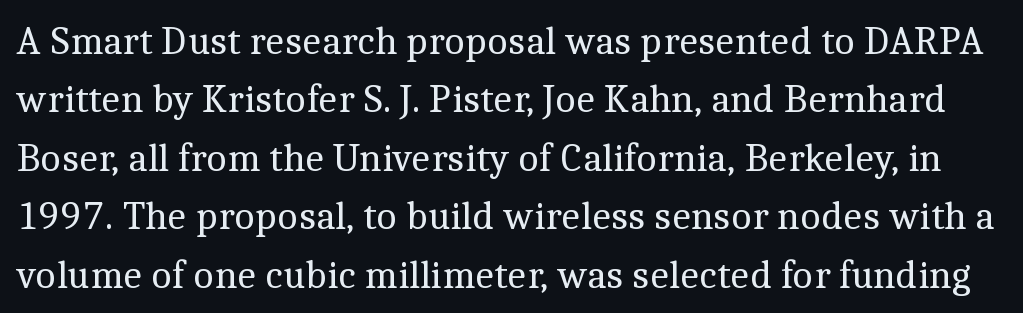
{"serif": "yes", "italic": "no", "bold": "no", "weight": "regular", "width": "normal", "x_height": "medium", "monospaced": "no", "underline": "no", "line_spacing": "normal", "line_spacing_ratio": 1.46, "letter_spacing": "normal", "letter_spacing_em": 0.0, "glyph_px": 40}
